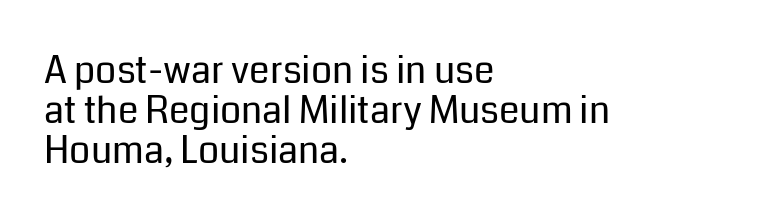
The image shows 37 px regular-weight sans-serif type, upright; set left-aligned, tight line spacing (1.08x), normal letter spacing, not underlined; low stroke contrast and a medium x-height.
